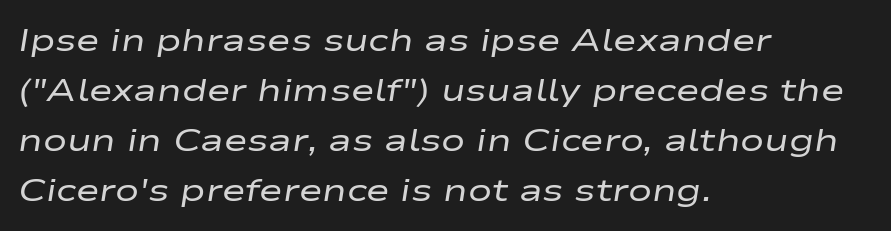
{"italic": "yes", "lean": "right", "slant_degrees": 9, "bold": "no", "weight": "regular", "width": "wide", "stroke_contrast": "low", "x_height": "medium", "monospaced": "no", "underline": "no", "align": "left", "line_spacing": "normal", "line_spacing_ratio": 1.56, "letter_spacing": "normal", "letter_spacing_em": 0.0, "glyph_px": 32}
